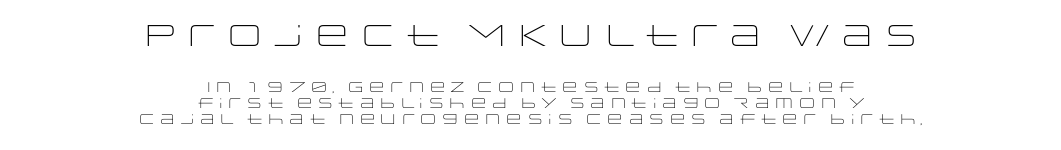
Q: Is the text bold? A: No.
Q: Is the text italic (slanted)? A: No, it is upright.
Q: Is the typeface a serif or a sans-serif typeface? A: Sans-serif.
Q: Is the text underlined? A: No.
Q: How is the paragraph aligned? A: Centered.
Q: Is the spacing between letters normal or unusually wide? A: Normal.
Q: Is the spacing between lines tight, normal or loose? A: Tight.
Q: Which block of text is set in a larger size, the first (top) or the second (bottom)? A: The first (top) one.
Q: Width (condensed, normal, or wide)? A: Wide.
Q: Stroke contrast? A: Low.
Q: x-height? A: Large.
Q: Monospaced? A: No.
